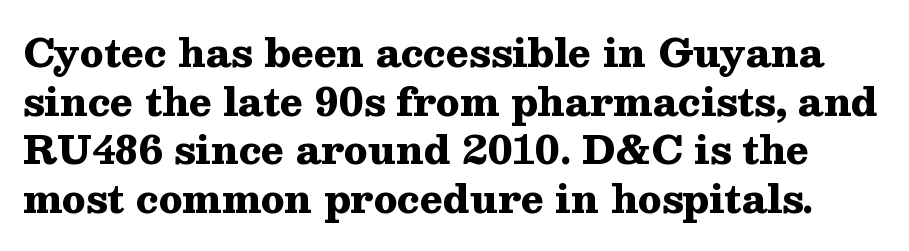
Note: serifs present on the glyphs. A roman cut, with each character standing at attention. Short note: letters normally spaced. Note the varied advance widths — an 'i' is clearly narrower than an 'm'.
